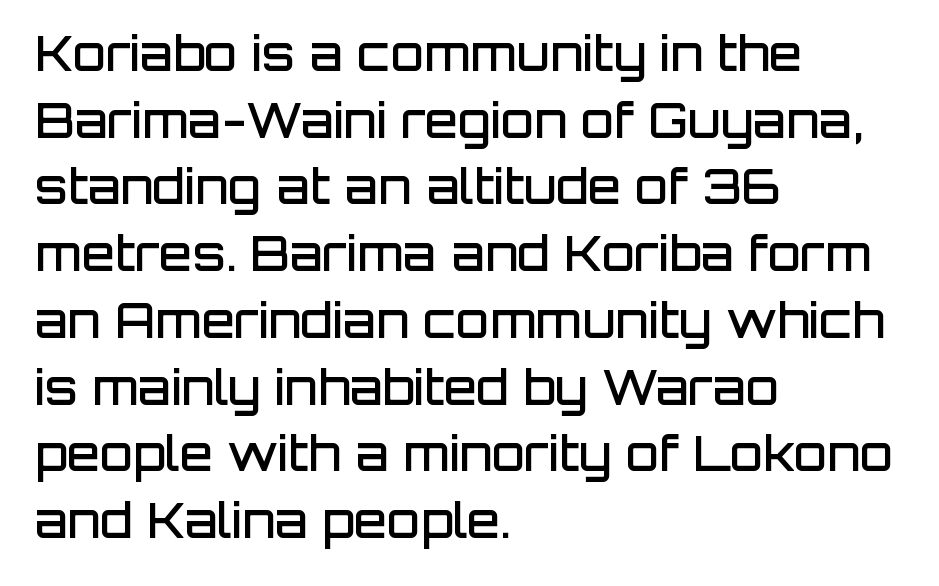
Q: Is the text bold? A: Semi-bold.
Q: Is the text italic (slanted)? A: No, it is upright.
Q: Is the typeface a serif or a sans-serif typeface? A: Sans-serif.
Q: Is the text underlined? A: No.
Q: How is the paragraph aligned? A: Left-aligned.
Q: Is the spacing between letters normal or unusually wide? A: Normal.
Q: Is the spacing between lines tight, normal or loose? A: Normal.
Q: Width (condensed, normal, or wide)? A: Normal.
Q: Stroke contrast? A: Low.
Q: x-height? A: Large.
Q: Monospaced? A: No.
